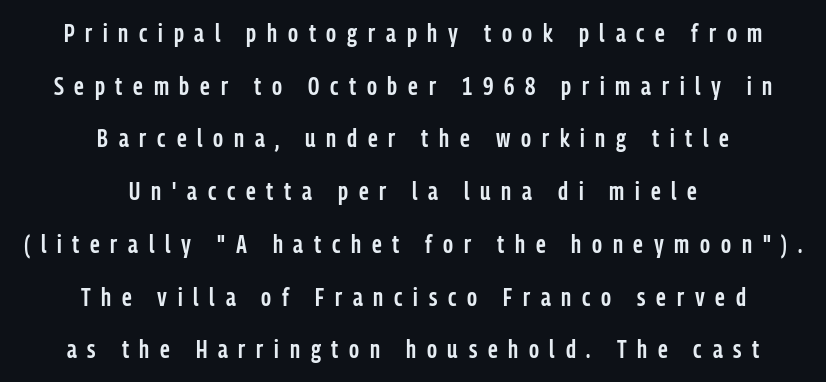
The line texture is sparse and dotted thanks to wide tracking. Is the block centered? Yes — each line is placed symmetrically about the middle. Any mark beneath the type? The region is blank. The characters look somewhat weighty, a semibold short of true bold. Designer's note — italics off, roman on.
